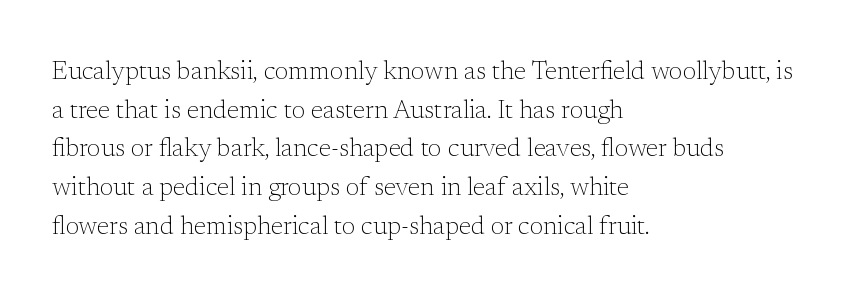
Notice how descenders clear the ascenders below comfortably — that's standard leading. Posture: vertical. Letter spacing: default. This rendering uses left alignment, leaving the right contour irregular.
